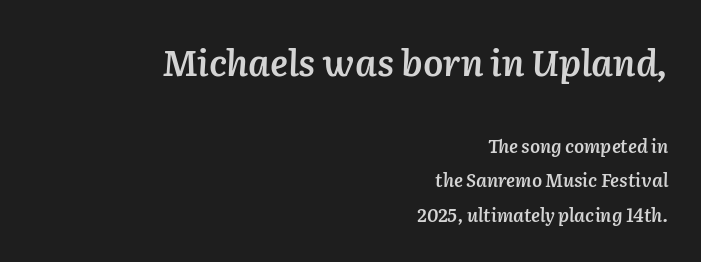
If you measured baseline to baseline, you'd find a long distance. Between one letter and the next there's only the usual sliver of space. A student would call this right alignment; a typographer would say flush right, rag left. The face used here appears at its bigger size in the upper chunk. The glyphs have the mass of a demibold cut, below bold. Here the designer chose a conventional face with non-uniform glyph widths.
